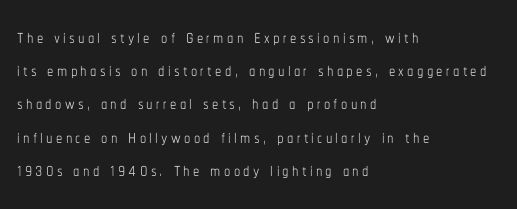
Q: Is the text bold? A: No.
Q: Is the text italic (slanted)? A: No, it is upright.
Q: Is the text underlined? A: No.
Q: How is the paragraph aligned? A: Left-aligned.
Q: Is the spacing between lines tight, normal or loose? A: Normal.
